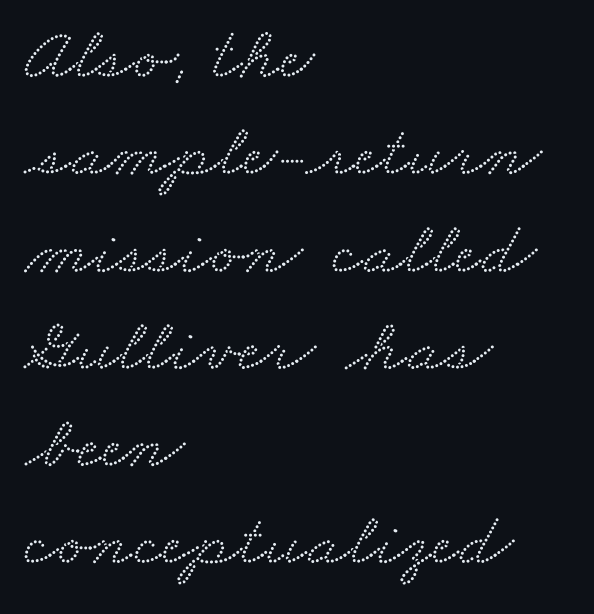
Q: Is the typeface a serif or a sans-serif typeface? A: Serif.
Q: Is the text underlined? A: No.
Q: How is the paragraph aligned? A: Left-aligned.
Q: Is the spacing between letters normal or unusually wide? A: Normal.
Q: Is the spacing between lines tight, normal or loose? A: Normal.
Q: Width (condensed, normal, or wide)? A: Wide.
Q: Stroke contrast? A: Medium.
Q: x-height? A: Small.
Q: Monospaced? A: No.
